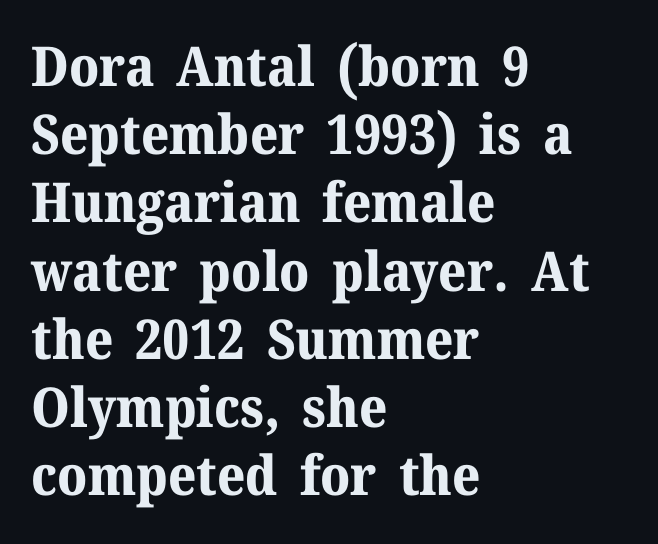
The image shows 55 px bold serif type, upright; set left-aligned, line spacing 1.24x, normal letter spacing, not underlined; medium stroke contrast and a medium x-height.
